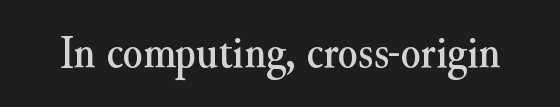
Q: Is the text italic (slanted)? A: No, it is upright.
Q: Is the typeface a serif or a sans-serif typeface? A: Serif.
Q: Is the text underlined? A: No.
Q: Is the spacing between letters normal or unusually wide? A: Normal.
Q: Width (condensed, normal, or wide)? A: Normal.
Q: Stroke contrast? A: Medium.
Q: x-height? A: Small.
Q: Monospaced? A: No.
